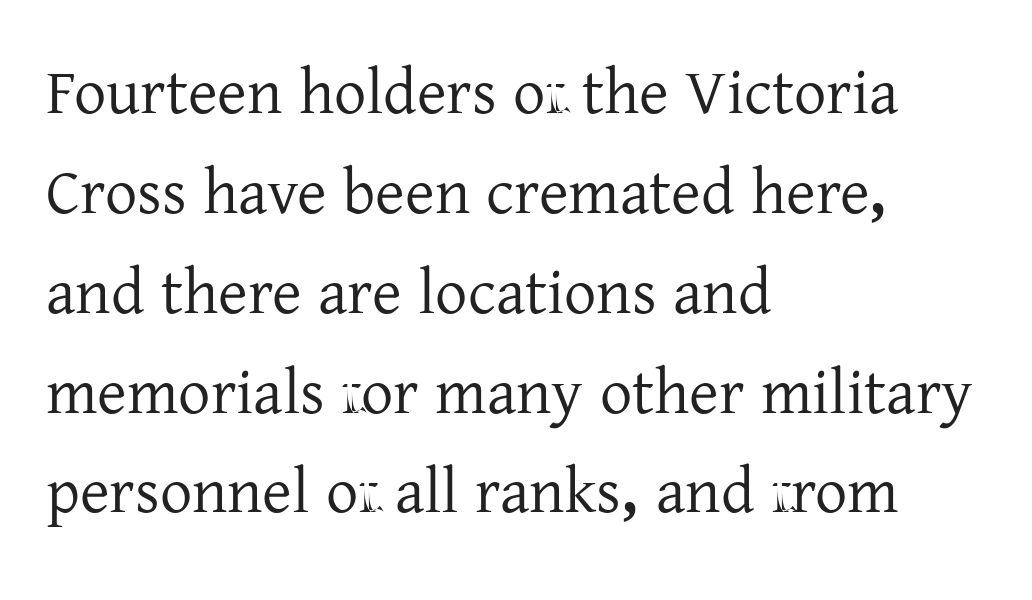
Horizontal alignment here is leftward, the default for most running prose. Rule under the text: the space is simply empty. This is serif lettering, the kind often seen in printed books. The block of text has a typical density, with ordinary space between rows. Italic? Not at all — the glyphs are vertical.
